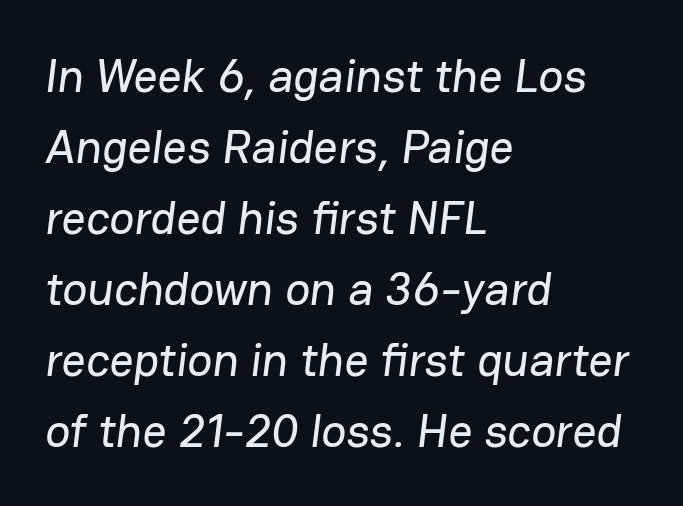
The image shows 47 px sans-serif type; set left-aligned, normal line spacing (1.51x), normal letter spacing, not underlined; low stroke contrast and a medium x-height.
